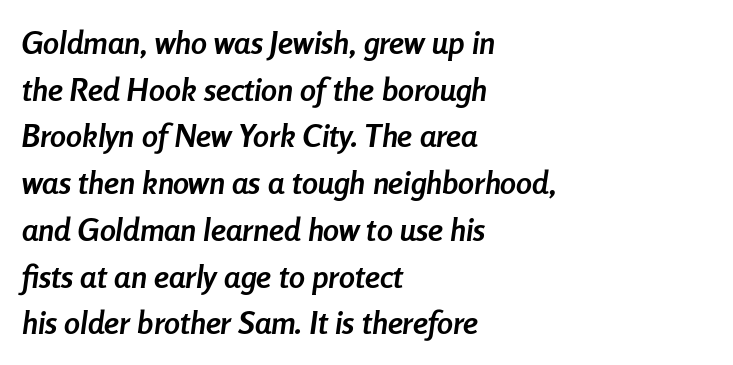
The image shows 32 px semibold, condensed type, italic (leaning right); set left-aligned, normal line spacing (1.46x), normal letter spacing, not underlined; low stroke contrast and a medium x-height.
